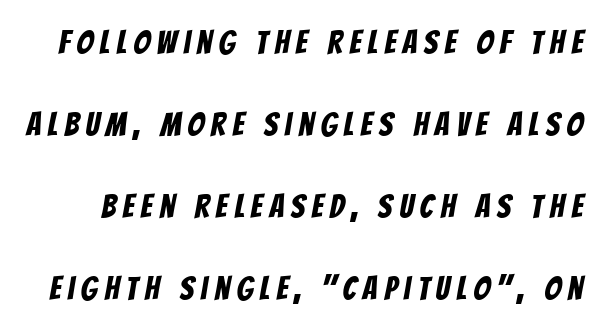
{"serif": "no", "width": "condensed", "stroke_contrast": "low", "x_height": "large", "monospaced": "no", "underline": "no", "line_spacing": "loose", "line_spacing_ratio": 2.48, "letter_spacing": "wide", "letter_spacing_em": 0.21, "glyph_px": 33}
